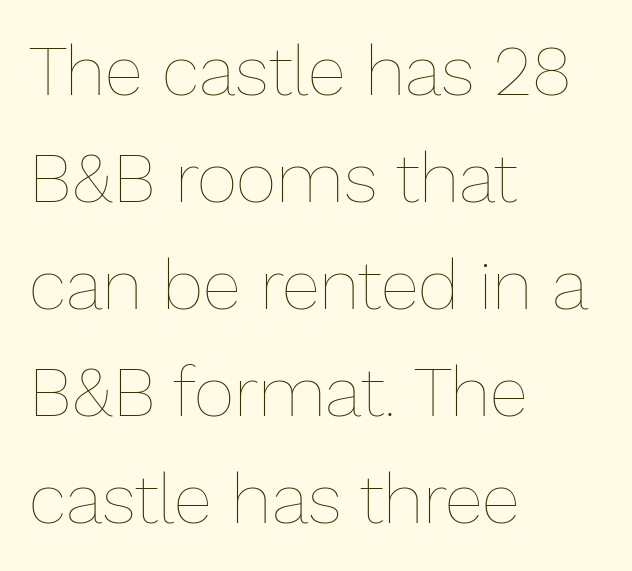
{"italic": "no", "bold": "no", "weight": "thin", "width": "normal", "stroke_contrast": "low", "x_height": "medium", "monospaced": "no", "underline": "no", "align": "left", "line_spacing": "normal", "line_spacing_ratio": 1.53, "letter_spacing": "normal", "letter_spacing_em": 0.0, "glyph_px": 70}
